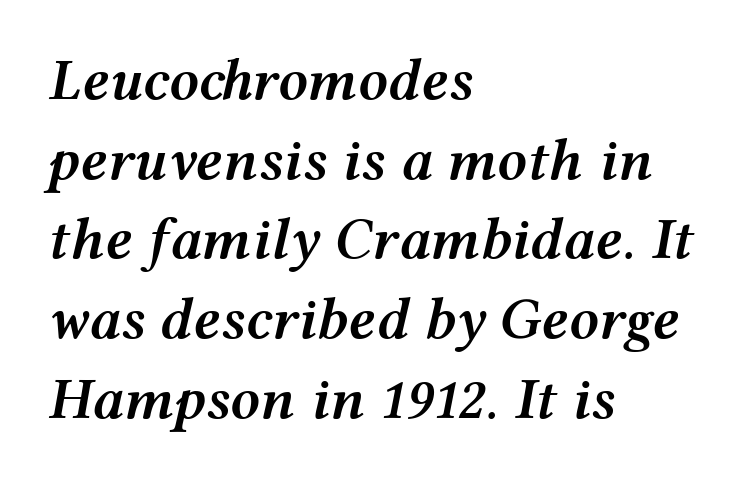
{"italic": "yes", "lean": "right", "slant_degrees": 12, "bold": "semi", "weight": "semibold", "width": "wide", "stroke_contrast": "medium", "x_height": "medium", "monospaced": "no", "underline": "no", "align": "left", "line_spacing": "normal", "line_spacing_ratio": 1.35, "letter_spacing": "normal", "letter_spacing_em": 0.0, "glyph_px": 59}
